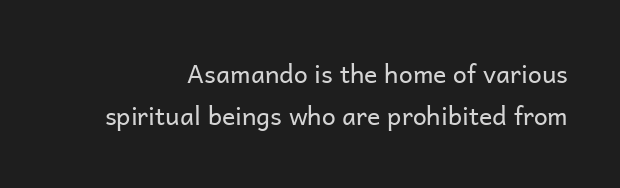
Q: Is the text bold? A: No.
Q: Is the text italic (slanted)? A: No, it is upright.
Q: Is the text underlined? A: No.
Q: How is the paragraph aligned? A: Right-aligned.
Q: Is the spacing between letters normal or unusually wide? A: Normal.
Q: Is the spacing between lines tight, normal or loose? A: Normal.
